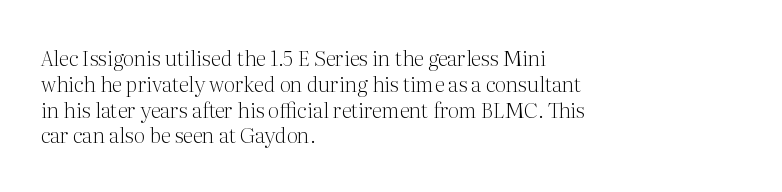
{"italic": "no", "bold": "no", "underline": "no", "align": "left", "line_spacing_ratio": 1.23, "letter_spacing": "normal", "letter_spacing_em": 0.0, "glyph_px": 21}
